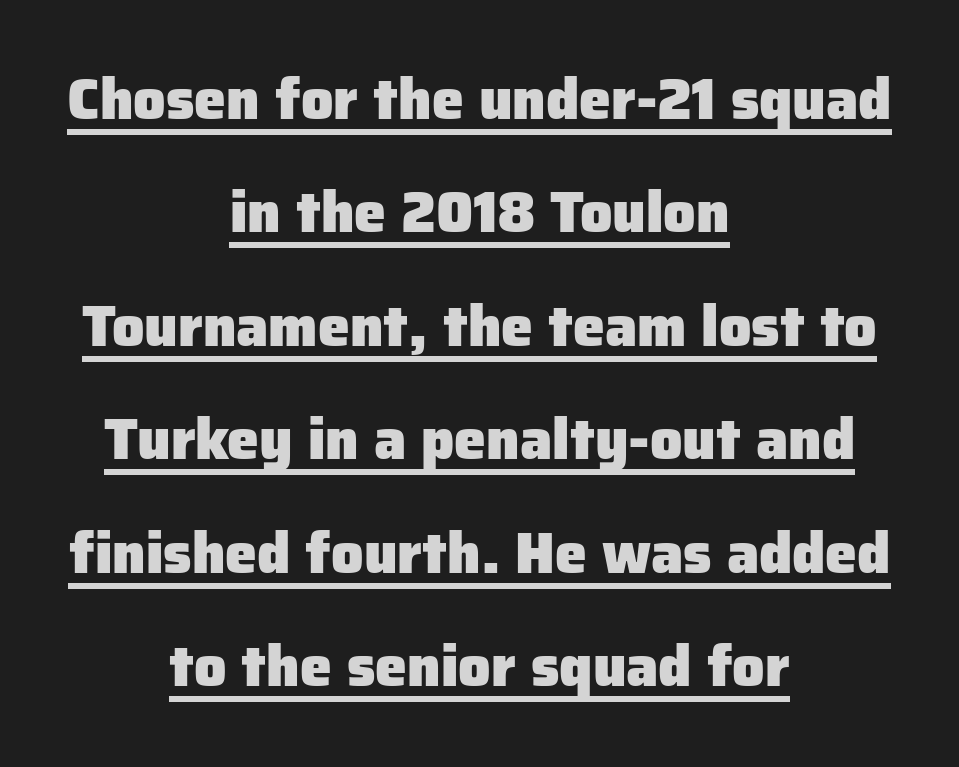
Q: Is the text bold? A: Yes.
Q: Is the text italic (slanted)? A: No, it is upright.
Q: Is the typeface a serif or a sans-serif typeface? A: Sans-serif.
Q: Is the text underlined? A: Yes.
Q: How is the paragraph aligned? A: Centered.
Q: Is the spacing between letters normal or unusually wide? A: Normal.
Q: Is the spacing between lines tight, normal or loose? A: Loose.
Q: Width (condensed, normal, or wide)? A: Normal.
Q: Stroke contrast? A: Low.
Q: x-height? A: Medium.
Q: Monospaced? A: No.
